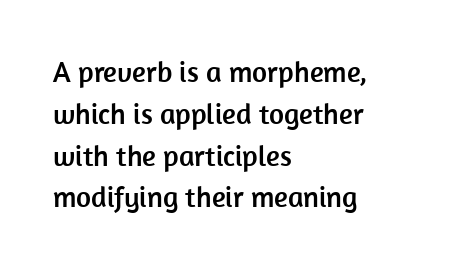
Bare-footed words on every line. You can tell from the bare stems that sans-serif type was used. The type sits square on the baseline with zero lean. You could not count columns in this text — the font is proportionally spaced.
